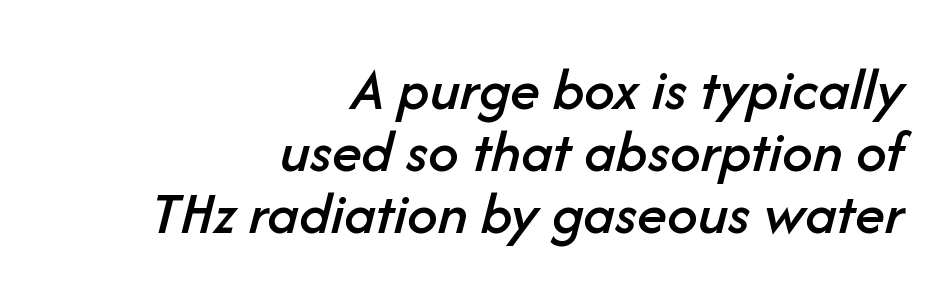
Q: Is the text italic (slanted)? A: Yes, it leans right by about 14 degrees.
Q: Is the text underlined? A: No.
Q: How is the paragraph aligned? A: Right-aligned.
Q: Is the spacing between letters normal or unusually wide? A: Normal.
Q: Is the spacing between lines tight, normal or loose? A: Tight.
Q: Width (condensed, normal, or wide)? A: Normal.
Q: Stroke contrast? A: Low.
Q: x-height? A: Medium.
Q: Monospaced? A: No.
